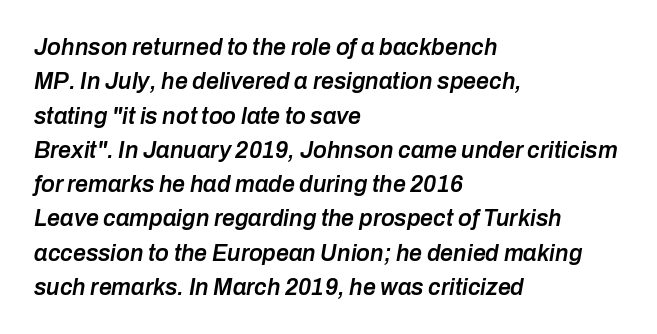
Q: Is the text bold? A: Semi-bold.
Q: Is the text italic (slanted)? A: Yes, it leans right by about 10 degrees.
Q: Is the text underlined? A: No.
Q: How is the paragraph aligned? A: Left-aligned.
Q: Is the spacing between letters normal or unusually wide? A: Normal.
Q: Is the spacing between lines tight, normal or loose? A: Normal.
